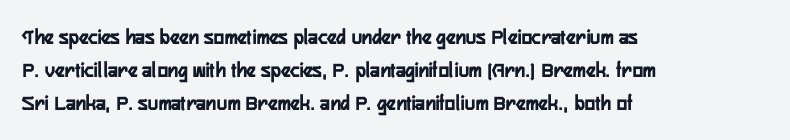
{"italic": "no", "underline": "no", "align": "left", "line_spacing": "normal", "line_spacing_ratio": 1.49, "letter_spacing": "normal", "letter_spacing_em": 0.0, "glyph_px": 22}
